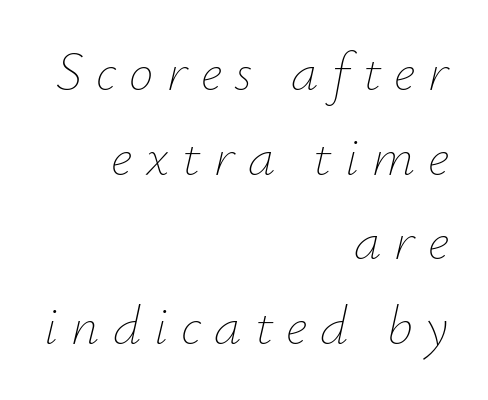
{"italic": "yes", "lean": "right", "slant_degrees": 12, "bold": "no", "weight": "thin", "width": "normal", "stroke_contrast": "low", "x_height": "small", "monospaced": "no", "underline": "no", "align": "right", "line_spacing": "normal", "line_spacing_ratio": 1.54, "letter_spacing": "wide", "letter_spacing_em": 0.24, "glyph_px": 55}
